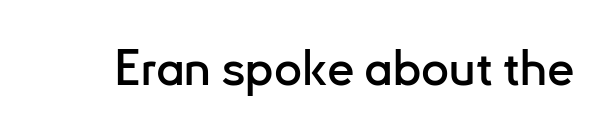
The image shows 49 px sans-serif type, upright; set normal letter spacing, not underlined; low stroke contrast and a small x-height.
